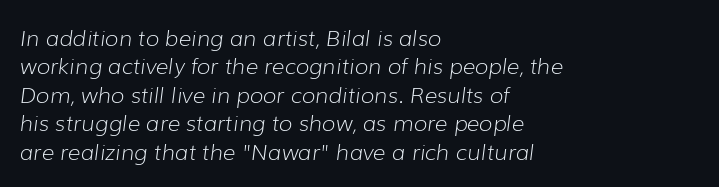
{"italic": "yes", "lean": "right", "slant_degrees": 7, "bold": "no", "underline": "no", "align": "left", "line_spacing": "normal", "line_spacing_ratio": 1.29, "letter_spacing": "normal", "letter_spacing_em": 0.0, "glyph_px": 22}
